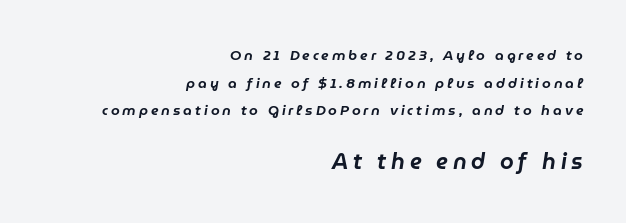
{"italic": "yes", "lean": "right", "slant_degrees": 9, "underline": "no", "align": "right", "line_spacing": "loose", "line_spacing_ratio": 1.97, "letter_spacing": "wide", "letter_spacing_em": 0.21, "larger_block": "second", "size_ratio": 1.57, "glyph_px": 22}
